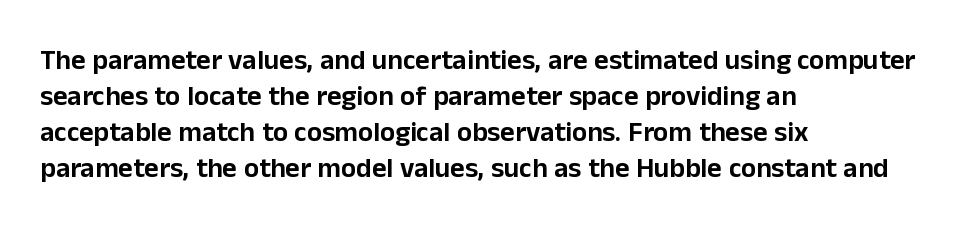
These lines sit exactly where default settings would place them. Plain, unruled lines of type. Compared with typical body copy, the letter spacing here is the same. You can tell from the bare stems that sans-serif type was used. Tall strokes in this sample are plumb rather than angled. If you drew a ruler down the left edge, every line would touch it.
